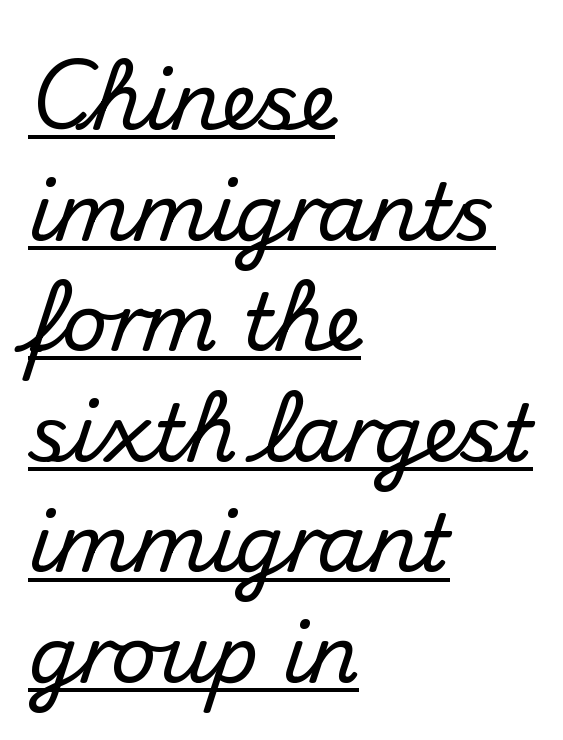
Q: Is the text italic (slanted)? A: Yes.
Q: Is the typeface a serif or a sans-serif typeface? A: Sans-serif.
Q: Is the text underlined? A: Yes.
Q: How is the paragraph aligned? A: Left-aligned.
Q: Is the spacing between letters normal or unusually wide? A: Normal.
Q: Is the spacing between lines tight, normal or loose? A: Normal.
Q: Width (condensed, normal, or wide)? A: Normal.
Q: Stroke contrast? A: Medium.
Q: x-height? A: Small.
Q: Monospaced? A: No.
